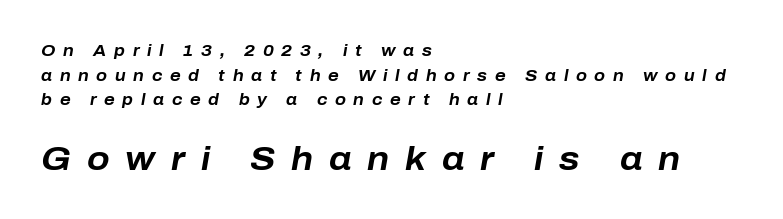
The gaps between neighbouring characters are conspicuously large. Heavy, bold letterforms. Quick note: underline off. The more generous point size was reserved for the lower chunk.
